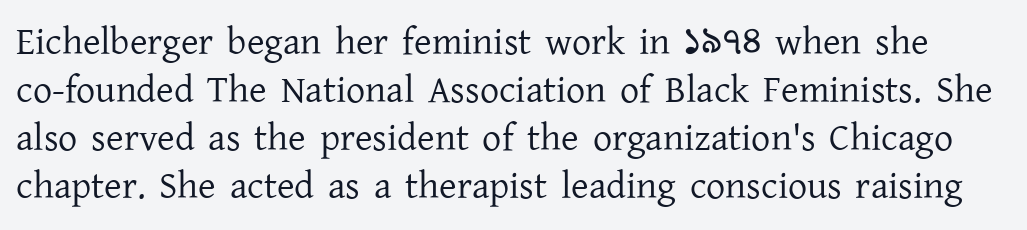
Typographically, this falls in the serif category. Words float on clear page, feet unadorned. No letter is thick-stroked: the sample isn't bold. Varying glyph widths throughout — classic text-font behaviour. Tracking value appears to be zero — textbook default spacing.
